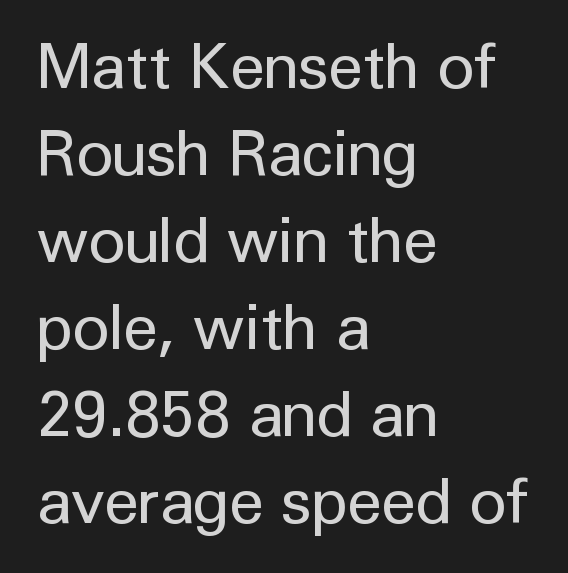
{"serif": "no", "italic": "no", "bold": "no", "weight": "regular", "width": "normal", "stroke_contrast": "low", "x_height": "medium", "monospaced": "no", "underline": "no", "align": "left", "line_spacing": "normal", "line_spacing_ratio": 1.38, "letter_spacing": "normal", "letter_spacing_em": 0.0, "glyph_px": 63}
